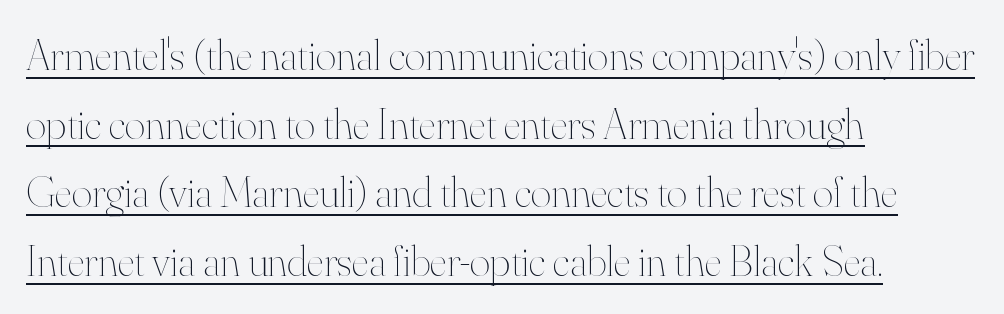
Q: Is the text bold? A: No.
Q: Is the text italic (slanted)? A: No, it is upright.
Q: Is the text underlined? A: Yes.
Q: How is the paragraph aligned? A: Left-aligned.
Q: Is the spacing between letters normal or unusually wide? A: Normal.
Q: Is the spacing between lines tight, normal or loose? A: Normal.
Q: Width (condensed, normal, or wide)? A: Normal.
Q: Stroke contrast? A: High.
Q: x-height? A: Small.
Q: Monospaced? A: No.
